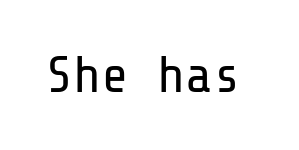
The image shows 52 px regular-weight sans-serif type, upright; set normal letter spacing, not underlined; low stroke contrast and a medium x-height.
